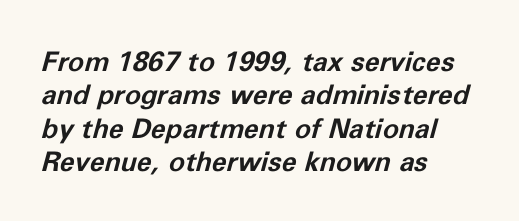
Q: Is the text bold? A: Yes.
Q: Is the text italic (slanted)? A: Yes, it leans right by about 11 degrees.
Q: Is the text underlined? A: No.
Q: How is the paragraph aligned? A: Left-aligned.
Q: Is the spacing between letters normal or unusually wide? A: Normal.
